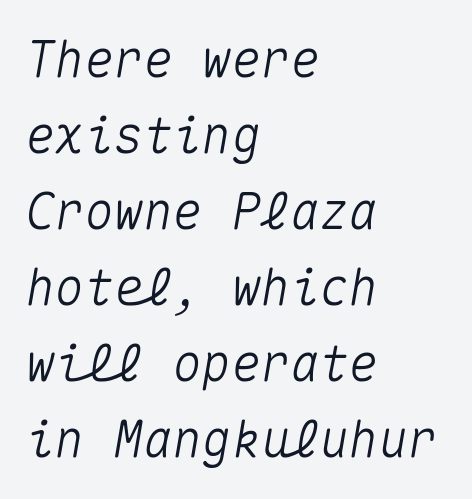
The designer left line spacing at the default. Descenders hang freely into open space. The compositor pushed each line to the left boundary. The face used here has a pronounced slope to its letters. The line texture is even and compact thanks to regular tracking.
